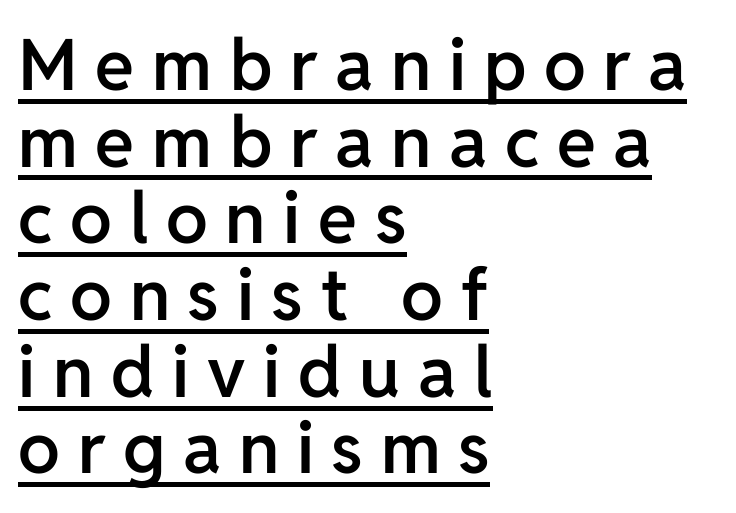
{"serif": "no", "italic": "no", "bold": "semi", "weight": "semibold", "width": "normal", "stroke_contrast": "low", "x_height": "medium", "monospaced": "no", "underline": "yes", "align": "left", "line_spacing": "tight", "line_spacing_ratio": 1.08, "letter_spacing": "wide", "letter_spacing_em": 0.25, "glyph_px": 71}
